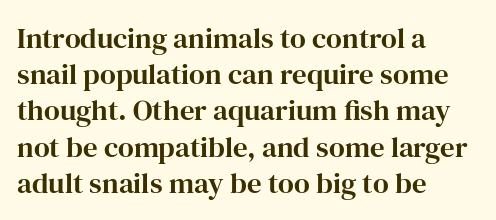
The image shows 29 px serif type, upright; set left-aligned, normal line spacing (1.25x), normal letter spacing, not underlined; high stroke contrast and a medium x-height.
